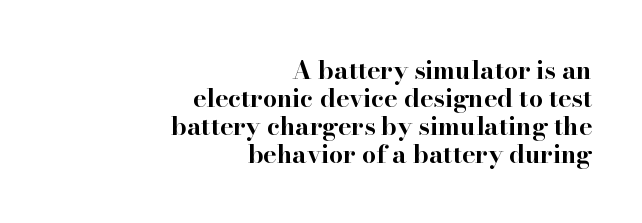
Q: Is the text bold? A: Yes.
Q: Is the text italic (slanted)? A: No, it is upright.
Q: Is the text underlined? A: No.
Q: How is the paragraph aligned? A: Right-aligned.
Q: Is the spacing between letters normal or unusually wide? A: Normal.
Q: Is the spacing between lines tight, normal or loose? A: Tight.
